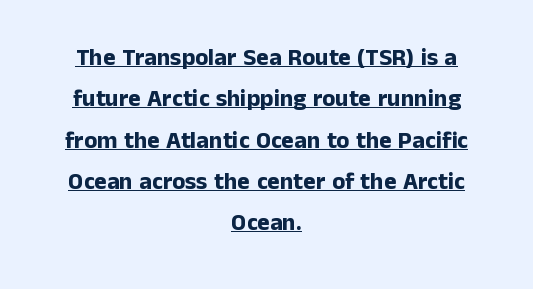
Q: Is the text bold? A: Yes.
Q: Is the text italic (slanted)? A: No, it is upright.
Q: Is the text underlined? A: Yes.
Q: How is the paragraph aligned? A: Centered.
Q: Is the spacing between letters normal or unusually wide? A: Normal.
